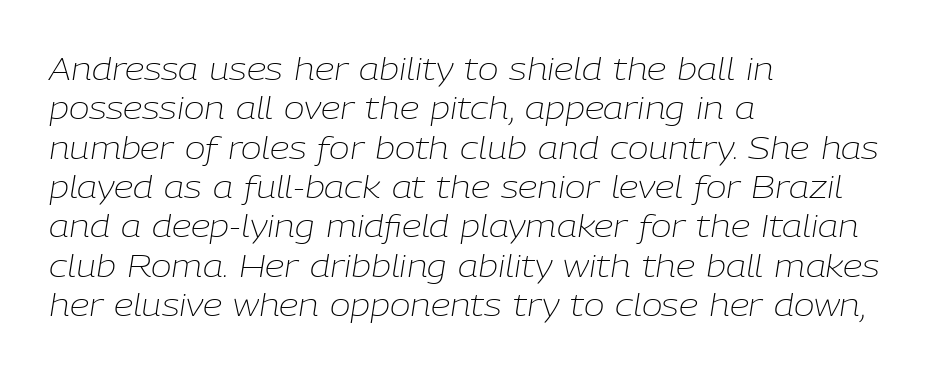
The image shows 31 px light type, italic (leaning right); set left-aligned, normal line spacing (1.27x), normal letter spacing, not underlined; low stroke contrast and a medium x-height.
